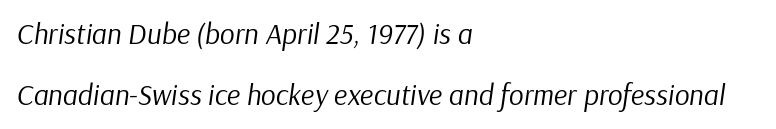
The image shows 29 px regular-weight type, italic (leaning right); set left-aligned, loose line spacing (2.1x), normal letter spacing, not underlined; low stroke contrast and a medium x-height.
